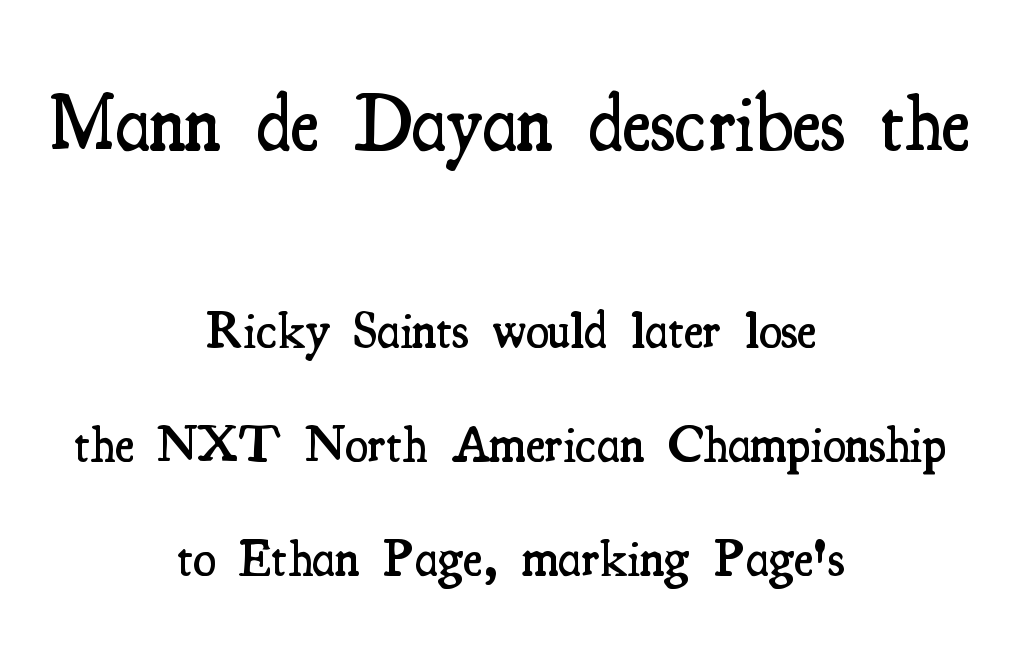
{"serif": "yes", "italic": "no", "bold": "semi", "weight": "semibold", "width": "condensed", "stroke_contrast": "medium", "x_height": "small", "monospaced": "no", "underline": "no", "align": "center", "line_spacing": "loose", "line_spacing_ratio": 2.19, "letter_spacing": "normal", "letter_spacing_em": 0.0, "larger_block": "first", "size_ratio": 1.5, "glyph_px": 78}
